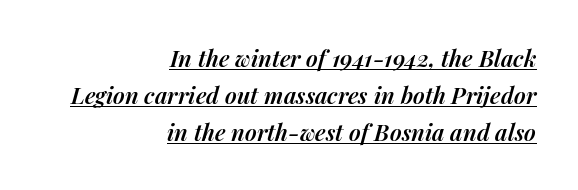
The image shows 23 px text type, italic (leaning right); set right-aligned, normal line spacing (1.61x), normal letter spacing, underlined.
